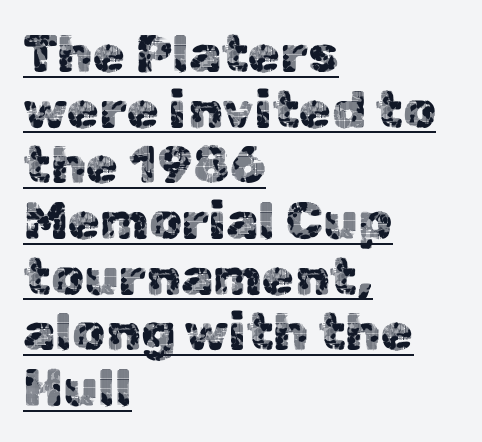
The face used here is a sans, in the tradition of grotesques and geometrics. Caption: standard tracking, unaltered. Each new line begins almost immediately beneath the previous one. This sample is left-justified, so line endings fall wherever the words run out.
